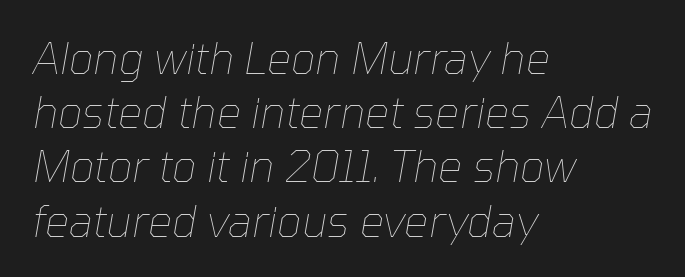
Is the letter spacing exaggerated? No — it looks like the ordinary default. Does the copy run flush right? No — it runs flush left. It's the slanting kind of type. The rendering uses natural spacing where letterforms have individual widths. Leading: standard. Stems here are at most as thick as an everyday book face.
